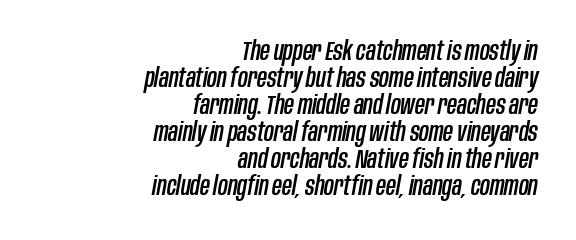
{"italic": "yes", "lean": "right", "slant_degrees": 10, "underline": "no", "align": "right", "line_spacing": "tight", "line_spacing_ratio": 1.0, "letter_spacing": "normal", "letter_spacing_em": 0.0, "glyph_px": 27}
